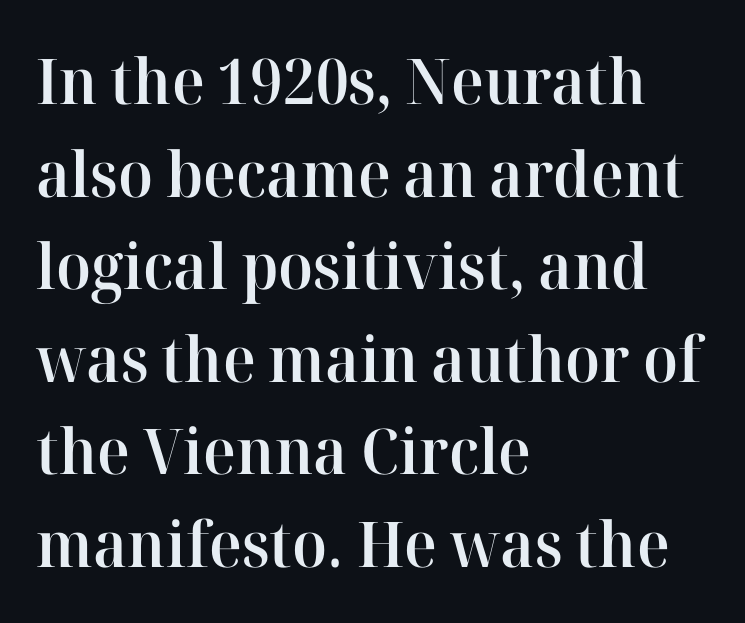
Italic? Not at all — the glyphs are vertical. The passage shown has conventional tracking throughout. I'd call this a serif setting — the letters wear small feet. Summary of weight: moderately heavy, a semibold.
